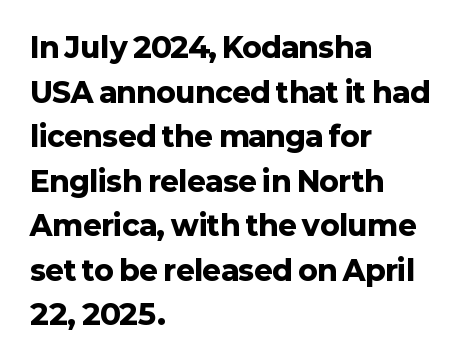
{"serif": "no", "italic": "no", "bold": "yes", "weight": "heavy", "width": "normal", "stroke_contrast": "low", "x_height": "medium", "monospaced": "no", "underline": "no", "align": "left", "line_spacing": "normal", "line_spacing_ratio": 1.59, "letter_spacing": "normal", "letter_spacing_em": 0.0, "glyph_px": 28}
